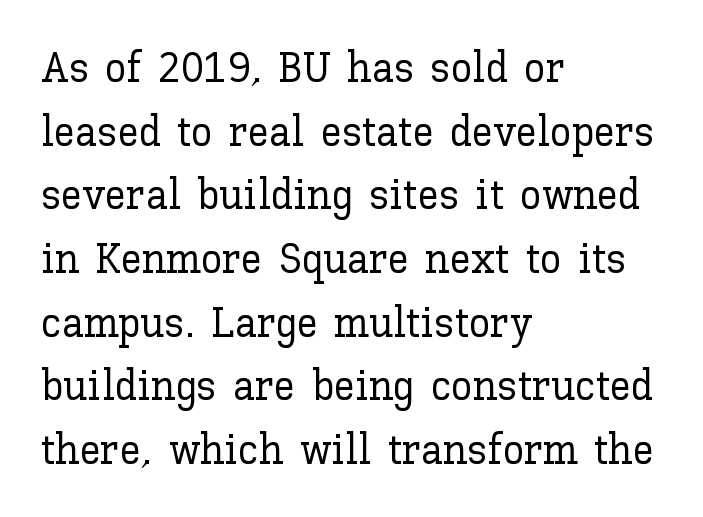
The image shows 43 px text type, upright; set left-aligned, normal line spacing (1.48x), normal letter spacing, not underlined; low stroke contrast and a medium x-height.
